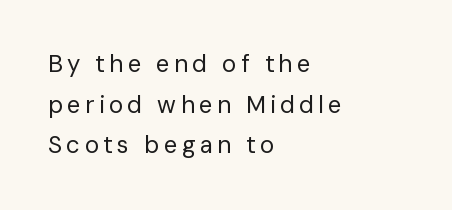
The space directly below the letters is spotless. The font is comparable to plain body text, perhaps lighter. Leftover space on each line is placed entirely after the last word. The font's upright variant was chosen for this text. Does the leading feel generous? No, just average.
